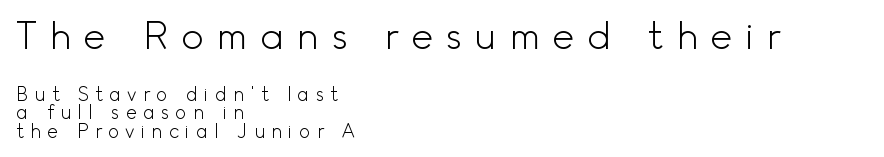
Q: Is the text bold? A: No.
Q: Is the text italic (slanted)? A: No, it is upright.
Q: Is the typeface a serif or a sans-serif typeface? A: Sans-serif.
Q: Is the text underlined? A: No.
Q: How is the paragraph aligned? A: Left-aligned.
Q: Is the spacing between letters normal or unusually wide? A: Unusually wide.
Q: Is the spacing between lines tight, normal or loose? A: Tight.
Q: Which block of text is set in a larger size, the first (top) or the second (bottom)? A: The first (top) one.
Q: Width (condensed, normal, or wide)? A: Normal.
Q: x-height? A: Small.
Q: Monospaced? A: No.
